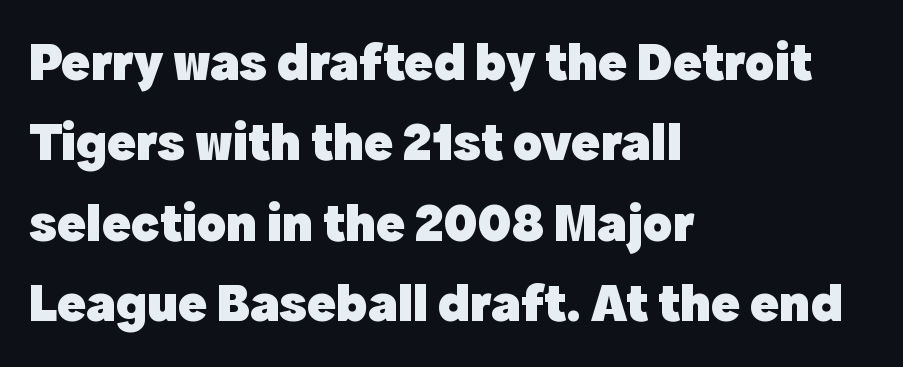
The image shows 54 px heavy sans-serif type, upright; set left-aligned, normal line spacing (1.49x), normal letter spacing, not underlined; a medium x-height.
